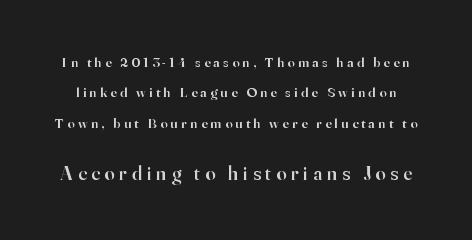
Q: Is the text bold? A: Semi-bold.
Q: Is the text italic (slanted)? A: No, it is upright.
Q: Is the text underlined? A: No.
Q: Is the spacing between letters normal or unusually wide? A: Unusually wide.
Q: Is the spacing between lines tight, normal or loose? A: Loose.
Q: Which block of text is set in a larger size, the first (top) or the second (bottom)? A: The second (bottom) one.
